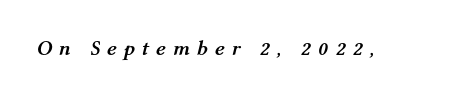
{"italic": "yes", "lean": "right", "slant_degrees": 12, "bold": "yes", "underline": "no", "letter_spacing": "wide", "letter_spacing_em": 0.33, "glyph_px": 21}
